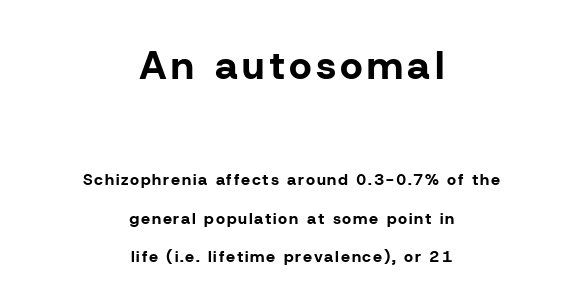
The image shows 40 px bold sans-serif type, upright; set centered, loose line spacing (2.42x), not underlined; the first (top) block is 2.5x larger; low stroke contrast and a medium x-height.
